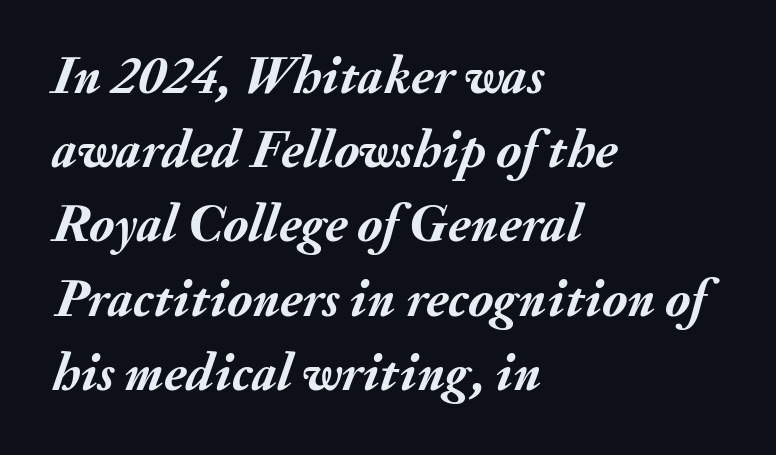
The image shows 53 px semibold type, italic (leaning right); set left-aligned, normal line spacing (1.4x), normal letter spacing, not underlined; medium stroke contrast and a small x-height.
